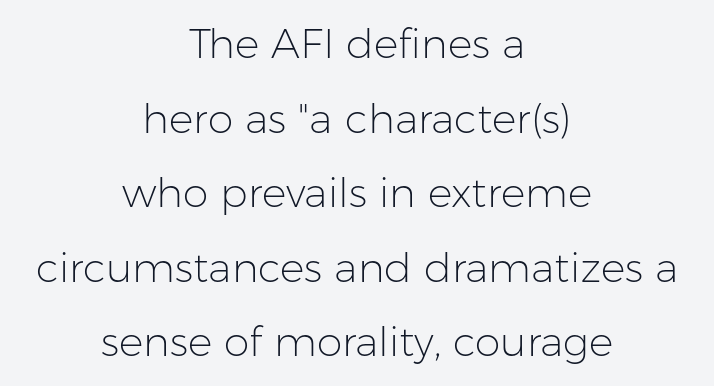
{"serif": "no", "italic": "no", "bold": "no", "weight": "light", "width": "normal", "stroke_contrast": "low", "x_height": "medium", "monospaced": "no", "underline": "no", "align": "center", "line_spacing_ratio": 1.82, "letter_spacing": "normal", "letter_spacing_em": 0.0, "glyph_px": 41}
